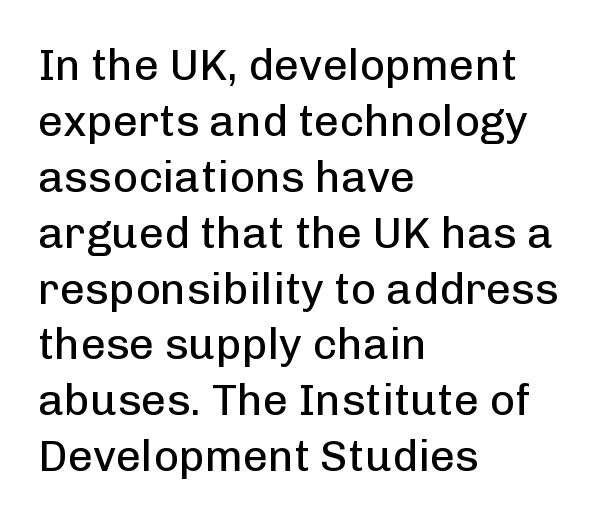
{"serif": "no", "italic": "no", "bold": "no", "weight": "regular", "width": "normal", "stroke_contrast": "low", "x_height": "medium", "monospaced": "no", "underline": "no", "align": "left", "line_spacing": "normal", "line_spacing_ratio": 1.27, "letter_spacing": "normal", "letter_spacing_em": 0.0, "glyph_px": 44}
